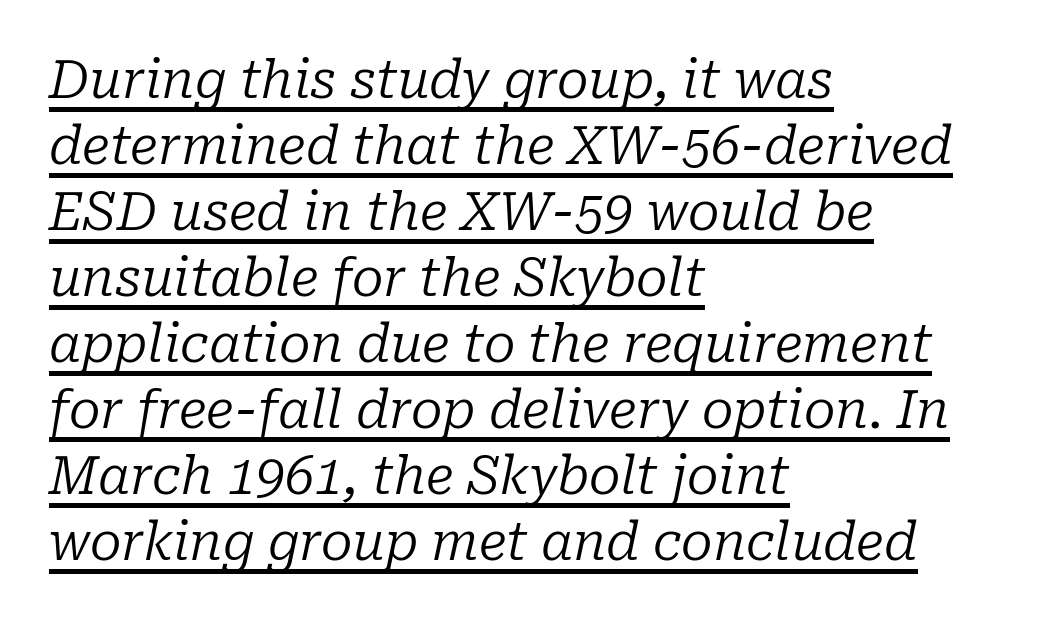
The image shows 52 px regular-weight serif type, italic (leaning right); set left-aligned, normal line spacing (1.27x), normal letter spacing, underlined; low stroke contrast and a medium x-height.
